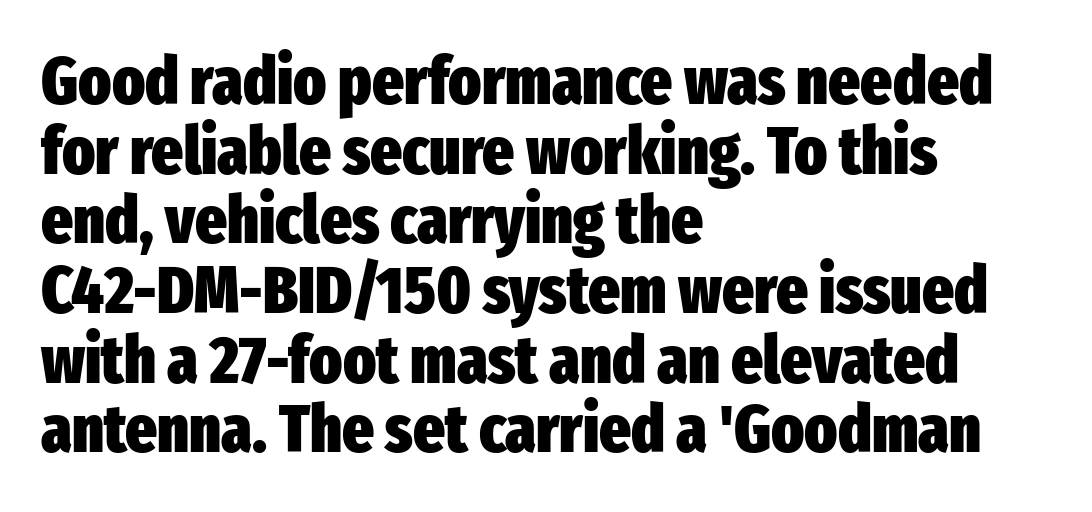
The image shows 67 px heavy, condensed sans-serif type, upright; set left-aligned, tight line spacing (1.04x), normal letter spacing, not underlined; low stroke contrast and a medium x-height.
